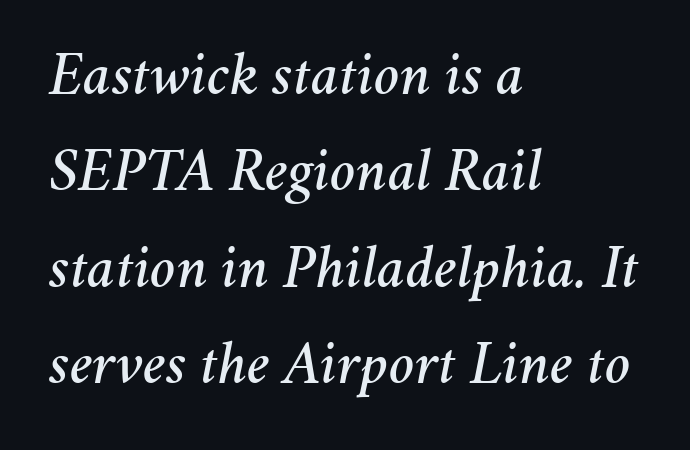
The image shows 61 px text type, italic (leaning right); set left-aligned, normal line spacing (1.58x), normal letter spacing, not underlined; medium stroke contrast and a medium x-height.
